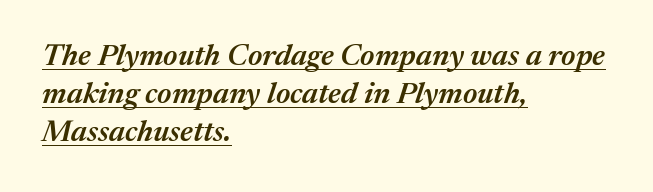
{"italic": "yes", "lean": "right", "slant_degrees": 17, "bold": "semi", "weight": "semibold", "width": "normal", "stroke_contrast": "medium", "x_height": "medium", "monospaced": "no", "underline": "yes", "align": "left", "line_spacing": "normal", "line_spacing_ratio": 1.27, "letter_spacing": "normal", "letter_spacing_em": 0.0, "glyph_px": 30}
